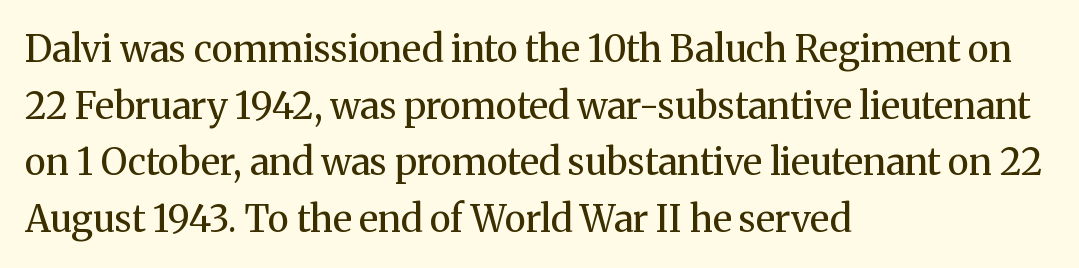
{"serif": "yes", "italic": "no", "bold": "no", "weight": "regular", "width": "normal", "stroke_contrast": "medium", "x_height": "medium", "monospaced": "no", "underline": "no", "align": "left", "line_spacing": "normal", "line_spacing_ratio": 1.53, "letter_spacing": "normal", "letter_spacing_em": 0.0, "glyph_px": 37}
